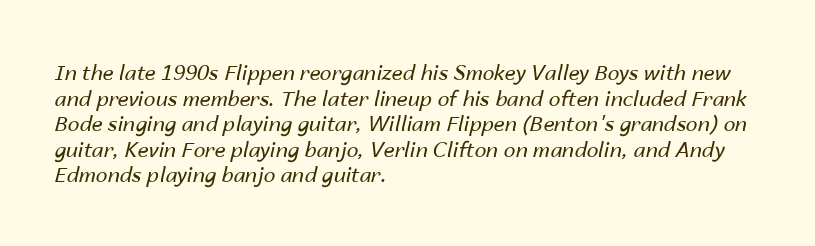
The image shows 21 px text type, italic (leaning right); set left-aligned, line spacing 1.22x, normal letter spacing, not underlined.
